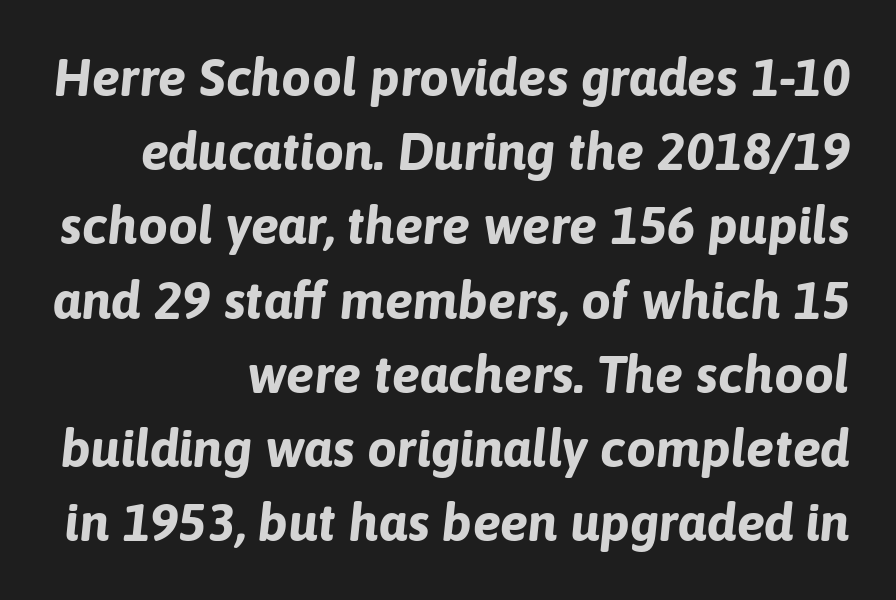
The image shows 53 px bold type, italic (leaning right); set right-aligned, normal line spacing (1.4x), normal letter spacing, not underlined; low stroke contrast and a medium x-height.
